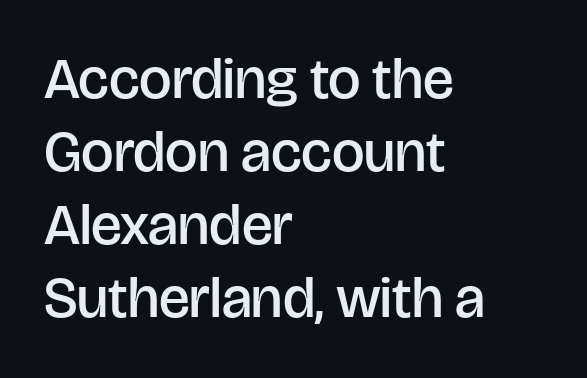
Q: Is the text bold? A: Semi-bold.
Q: Is the text italic (slanted)? A: No, it is upright.
Q: Is the typeface a serif or a sans-serif typeface? A: Sans-serif.
Q: Is the text underlined? A: No.
Q: How is the paragraph aligned? A: Left-aligned.
Q: Is the spacing between letters normal or unusually wide? A: Normal.
Q: Is the spacing between lines tight, normal or loose? A: Normal.
Q: Width (condensed, normal, or wide)? A: Normal.
Q: Stroke contrast? A: Low.
Q: x-height? A: Large.
Q: Monospaced? A: No.
